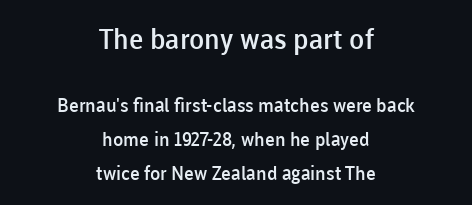
These lines are composed in type without serifs. Notice how the stems are strictly vertical — no italics here. The rendering uses natural spacing where letterforms have individual widths. What weight is shown? A semibold, between regular and bold. This rendering leaves character spacing at its baseline value. A student would notice the top passage is typeset larger than what follows.
